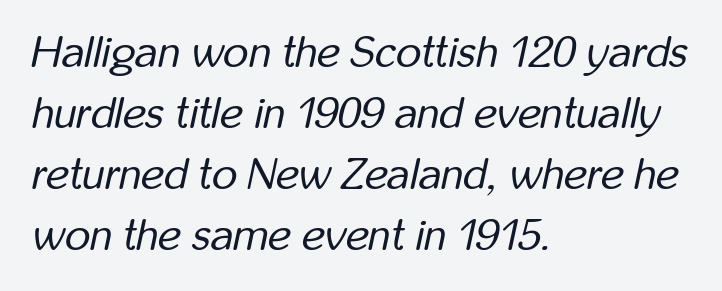
{"italic": "yes", "lean": "right", "slant_degrees": 12, "bold": "no", "weight": "regular", "width": "condensed", "stroke_contrast": "low", "x_height": "medium", "monospaced": "no", "underline": "no", "align": "left", "line_spacing": "normal", "line_spacing_ratio": 1.39, "letter_spacing": "normal", "letter_spacing_em": 0.0, "glyph_px": 44}
